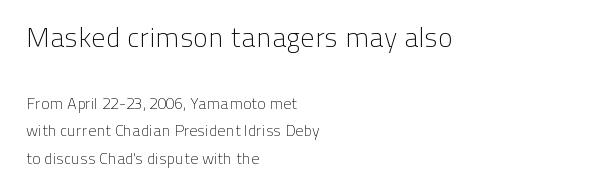
Q: Is the text bold? A: No.
Q: Is the text italic (slanted)? A: No, it is upright.
Q: Is the typeface a serif or a sans-serif typeface? A: Sans-serif.
Q: Is the text underlined? A: No.
Q: How is the paragraph aligned? A: Left-aligned.
Q: Is the spacing between letters normal or unusually wide? A: Normal.
Q: Which block of text is set in a larger size, the first (top) or the second (bottom)? A: The first (top) one.
Q: Width (condensed, normal, or wide)? A: Normal.
Q: Stroke contrast? A: Low.
Q: x-height? A: Medium.
Q: Monospaced? A: No.
